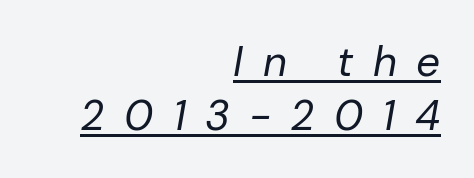
Style check: oblique. Letter spacing: wide. The words here are underlined. This block has exactly the height ordinary leading produces.
